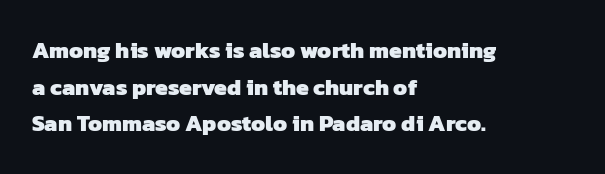
Q: Is the text bold? A: Yes.
Q: Is the text underlined? A: No.
Q: How is the paragraph aligned? A: Left-aligned.
Q: Is the spacing between letters normal or unusually wide? A: Normal.
Q: Is the spacing between lines tight, normal or loose? A: Normal.
